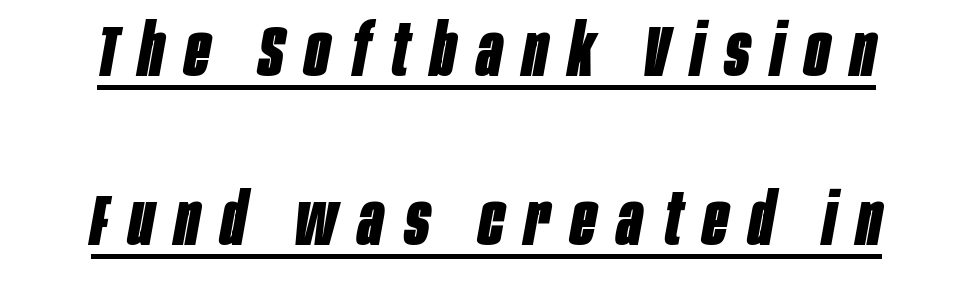
{"italic": "yes", "lean": "right", "slant_degrees": 10, "bold": "yes", "weight": "bold", "width": "condensed", "stroke_contrast": "low", "x_height": "large", "monospaced": "no", "underline": "yes", "align": "center", "line_spacing": "loose", "line_spacing_ratio": 2.32, "letter_spacing": "wide", "letter_spacing_em": 0.29, "glyph_px": 73}
